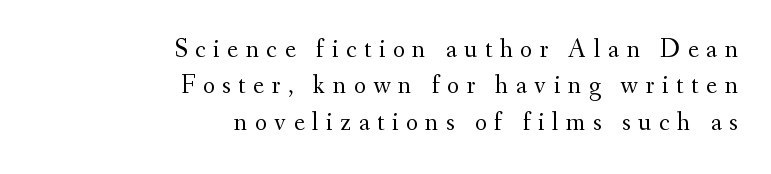
The image shows 26 px text type, upright; set right-aligned, normal line spacing (1.4x), unusually wide letter spacing (+0.29 em), not underlined.
